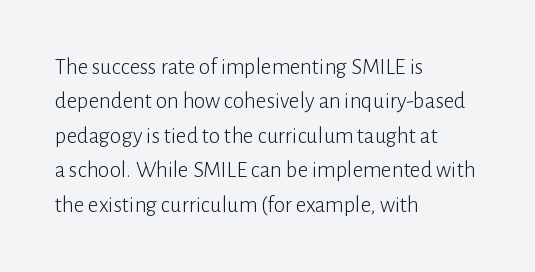
Observe the ordinary spacing: letters are neighbours, not strangers. Only glyphs here, with clear space below each row. Honestly, the row spacing looks completely unremarkable. No letter is thick-stroked: the sample isn't bold.
